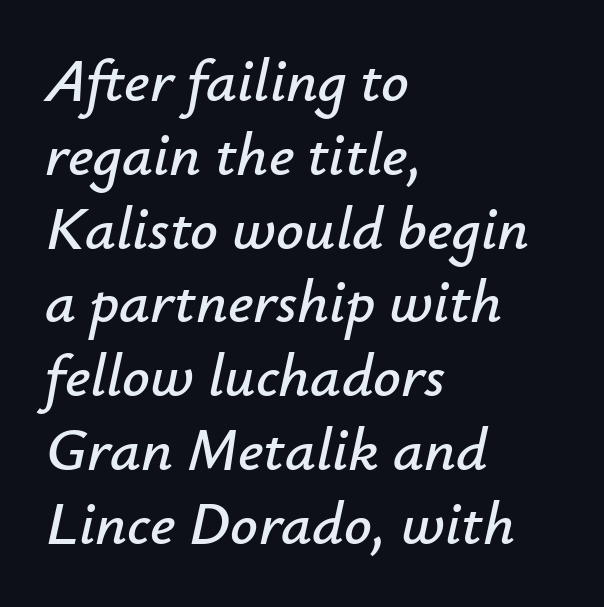
Honestly, there is no underline to notice here at all. Think of a printed novel: that variable character pitch is what you see here. Nothing unusual about the tracking: characters are spaced as the font intends. In CSS terms this would be text-align: left.
